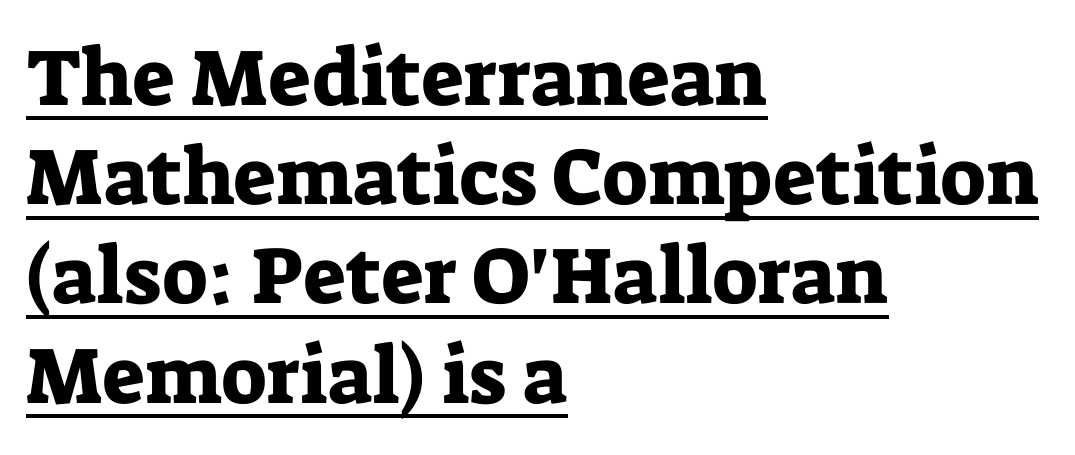
The image shows 80 px serif type, upright; set left-aligned, line spacing 1.24x, normal letter spacing, underlined; low stroke contrast and a medium x-height.
